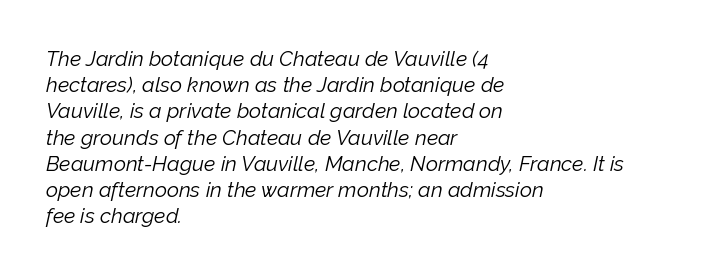
{"italic": "yes", "lean": "right", "slant_degrees": 12, "bold": "no", "underline": "no", "align": "left", "line_spacing": "normal", "line_spacing_ratio": 1.25, "letter_spacing": "normal", "letter_spacing_em": 0.0, "glyph_px": 21}
